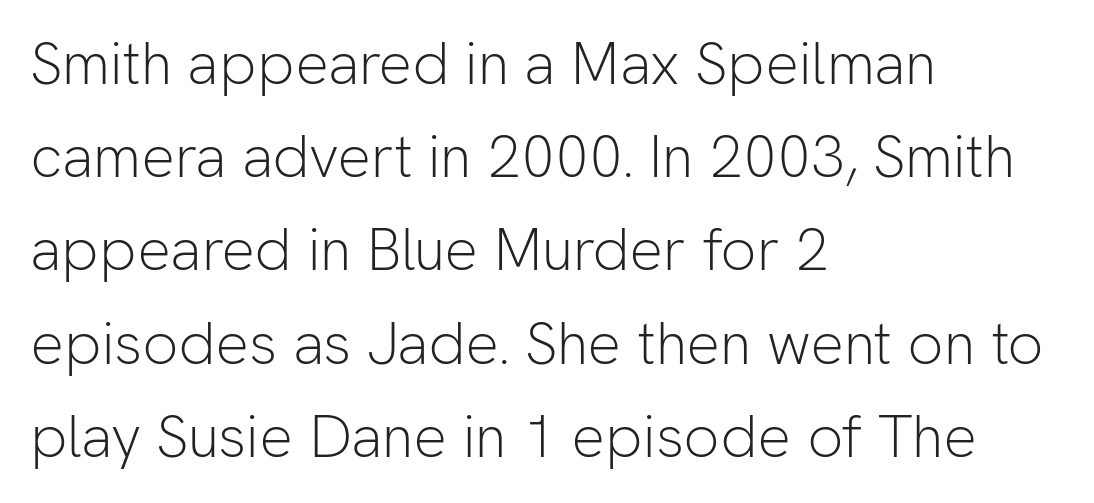
The image shows 59 px light sans-serif type, upright; set left-aligned, normal line spacing (1.58x), normal letter spacing, not underlined; low stroke contrast and a medium x-height.
